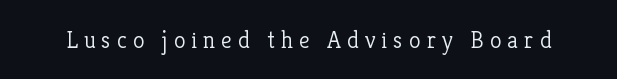
The image shows 24 px text type, upright; set unusually wide letter spacing (+0.25 em), not underlined.
